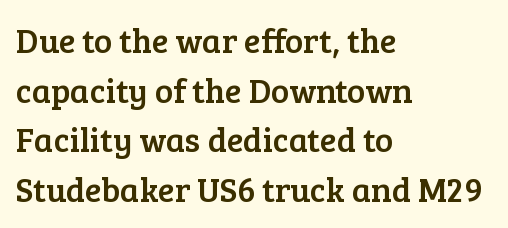
{"serif": "yes", "italic": "no", "width": "normal", "stroke_contrast": "low", "x_height": "medium", "monospaced": "no", "underline": "no", "align": "left", "line_spacing": "normal", "line_spacing_ratio": 1.46, "letter_spacing": "normal", "letter_spacing_em": 0.0, "glyph_px": 34}
